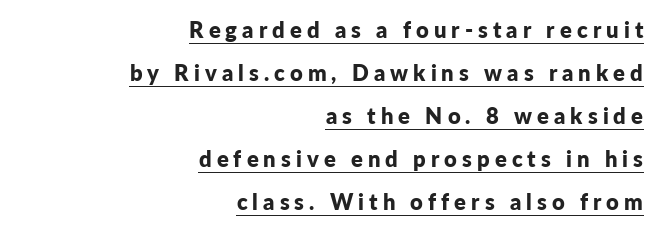
The image shows 22 px bold type, upright; set right-aligned, loose line spacing (1.95x), unusually wide letter spacing (+0.23 em), underlined.
